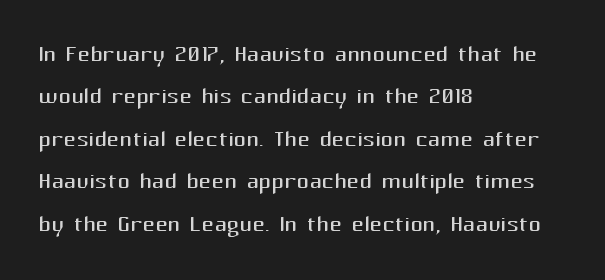
The image shows 31 px regular-weight sans-serif type, upright; set left-aligned, normal line spacing (1.37x), normal letter spacing, not underlined; medium stroke contrast and a medium x-height.
